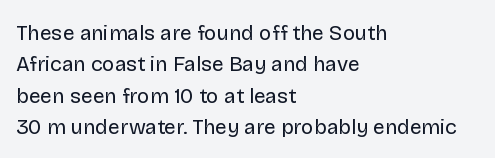
The image shows 21 px text type, upright; set left-aligned, normal line spacing (1.49x), normal letter spacing, not underlined.
